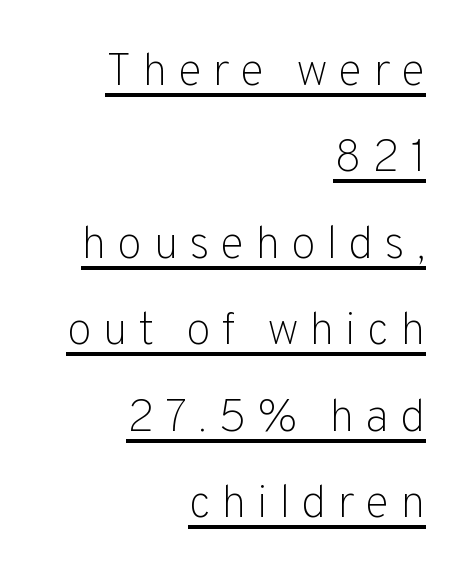
The image shows 46 px light sans-serif type, upright; set right-aligned, line spacing 1.88x, unusually wide letter spacing (+0.23 em), underlined; low stroke contrast and a medium x-height.
